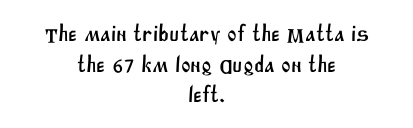
{"underline": "no", "align": "center", "line_spacing": "normal", "line_spacing_ratio": 1.33, "letter_spacing": "normal", "letter_spacing_em": 0.0, "glyph_px": 23}
